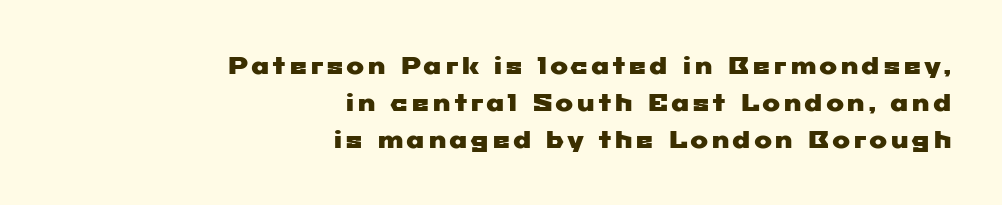
The image shows 24 px text type; set right-aligned, normal line spacing (1.54x), not underlined.
